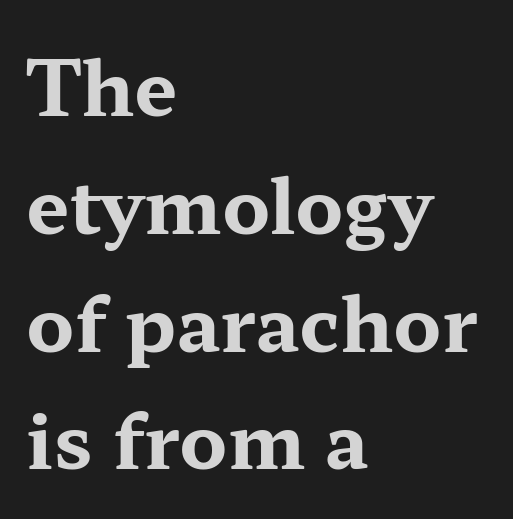
The image shows 77 px bold, wide serif type, upright; set left-aligned, normal line spacing (1.53x), normal letter spacing, not underlined; medium stroke contrast and a medium x-height.
